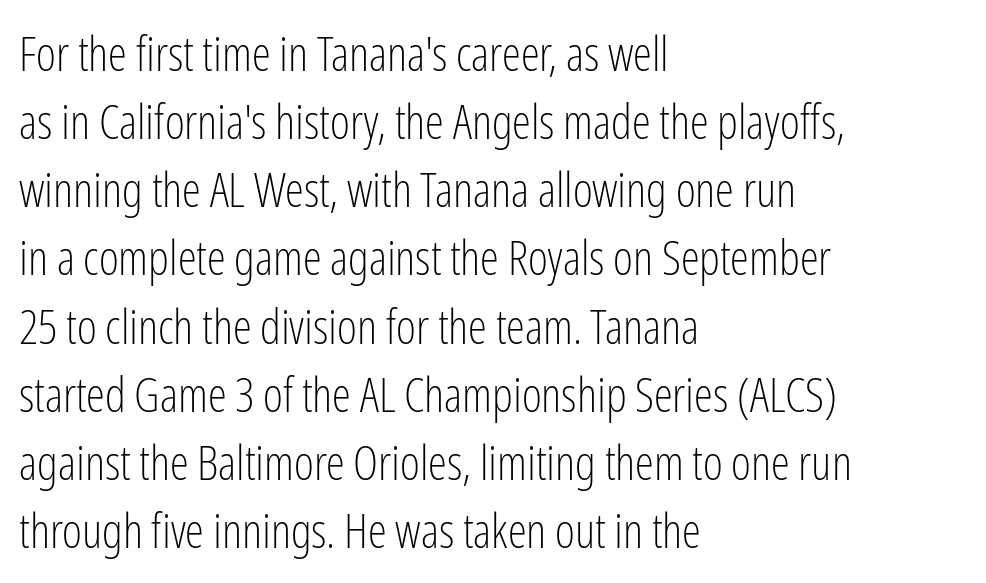
Q: Is the text bold? A: No.
Q: Is the text italic (slanted)? A: No, it is upright.
Q: Is the typeface a serif or a sans-serif typeface? A: Sans-serif.
Q: Is the text underlined? A: No.
Q: How is the paragraph aligned? A: Left-aligned.
Q: Is the spacing between letters normal or unusually wide? A: Normal.
Q: Is the spacing between lines tight, normal or loose? A: Normal.
Q: Width (condensed, normal, or wide)? A: Condensed.
Q: Stroke contrast? A: Low.
Q: x-height? A: Medium.
Q: Monospaced? A: No.
